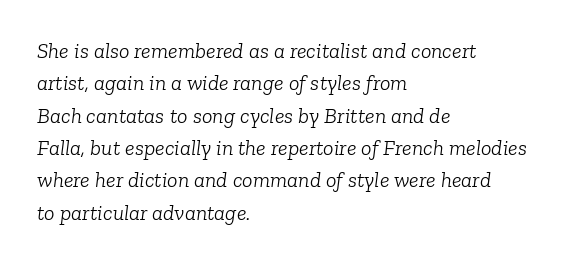
Q: Is the text bold? A: No.
Q: Is the text italic (slanted)? A: Yes, it leans right by about 6 degrees.
Q: Is the text underlined? A: No.
Q: How is the paragraph aligned? A: Left-aligned.
Q: Is the spacing between letters normal or unusually wide? A: Normal.
Q: Is the spacing between lines tight, normal or loose? A: Normal.
